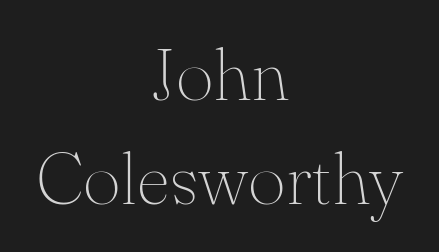
The passage is arranged like a title page — every line centered. The letters sit at their default tracking, neither squeezed nor spread. Letterform terminals end in serifs throughout the passage. Is this a fixed-width face? No — the glyphs have proportional, varying widths. Leading matches the norm, producing a regular column.
